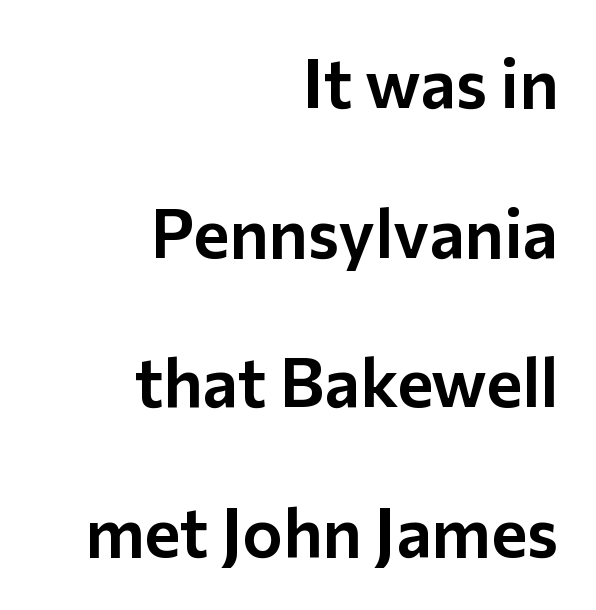
The image shows 68 px sans-serif type, upright; set right-aligned, loose line spacing (2.2x), normal letter spacing, not underlined; low stroke contrast and a medium x-height.
